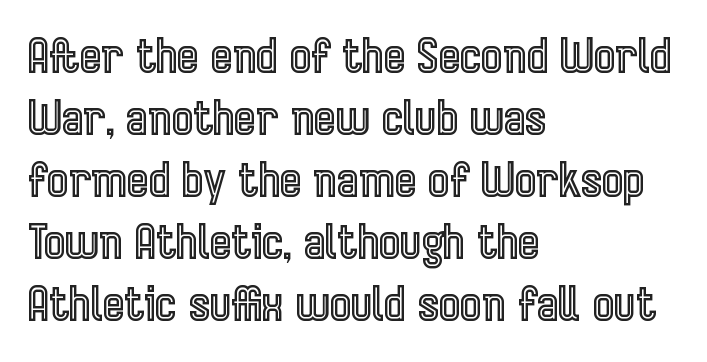
{"italic": "no", "width": "condensed", "x_height": "medium", "monospaced": "no", "underline": "no", "align": "left", "line_spacing": "normal", "line_spacing_ratio": 1.35, "letter_spacing": "normal", "letter_spacing_em": 0.0, "glyph_px": 46}
